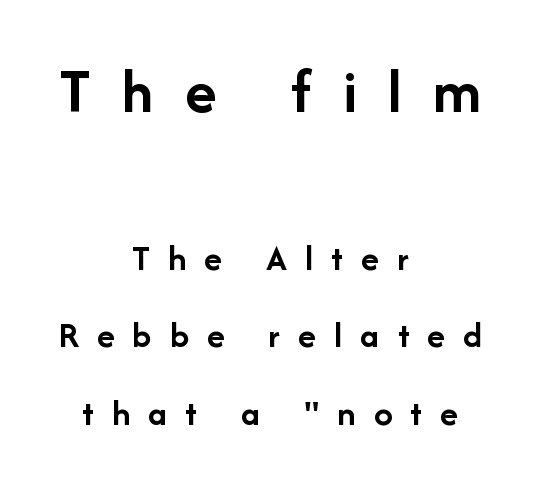
Teacher's note: observe the equal gaps on both sides — that is centered alignment. The lines are spread far apart with generous leading. The strokes are fattened all the way to bold. Font category for this specimen: sans-serif. Proportional: the letters do not fall into vertical columns.
